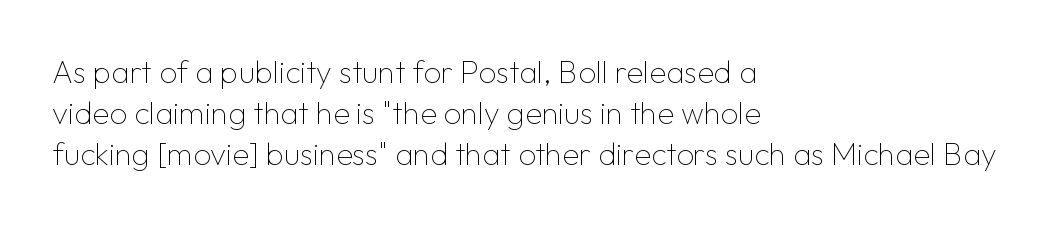
{"serif": "no", "italic": "no", "bold": "no", "weight": "thin", "width": "normal", "stroke_contrast": "low", "x_height": "medium", "monospaced": "no", "underline": "no", "align": "left", "line_spacing": "normal", "line_spacing_ratio": 1.33, "letter_spacing": "normal", "letter_spacing_em": 0.0, "glyph_px": 31}
